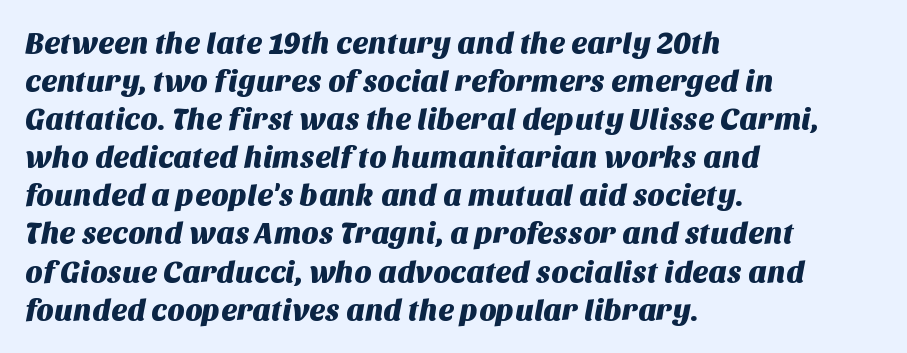
The image shows 30 px sans-serif type; set left-aligned, normal line spacing (1.27x), normal letter spacing, not underlined; medium stroke contrast and a large x-height.
